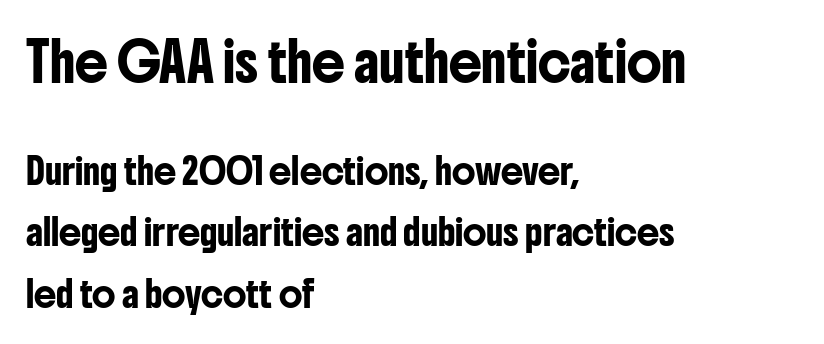
{"serif": "no", "italic": "no", "width": "condensed", "stroke_contrast": "low", "x_height": "medium", "monospaced": "no", "underline": "no", "align": "left", "line_spacing": "loose", "line_spacing_ratio": 2.46, "letter_spacing": "normal", "letter_spacing_em": 0.0, "larger_block": "first", "size_ratio": 1.48, "glyph_px": 37}
